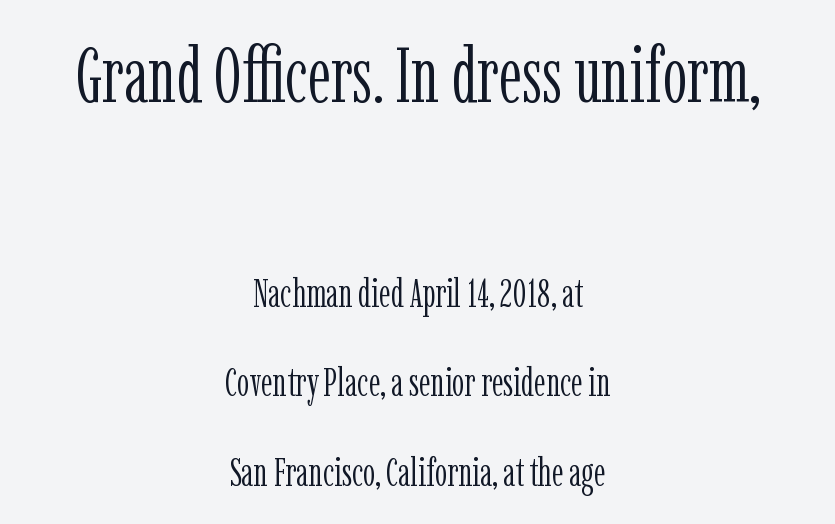
The image shows 78 px light, condensed serif type, upright; set centered, loose line spacing (2.3x), normal letter spacing, not underlined; the first (top) block is 2.0x larger; low stroke contrast and a medium x-height.
